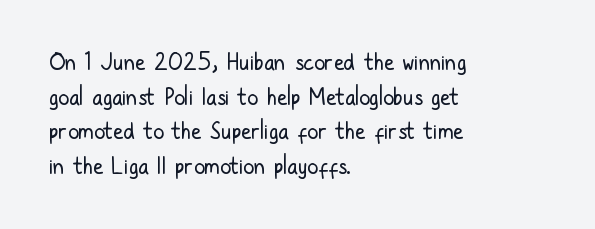
Which margin do the lines hug? The left one — the right edge is uneven. This is roman type, the default non-slanted kind. Summary of vertical rhythm: regular, with standard interline spacing. These glyphs show unthickened strokes, regular width or finer. The rendering keeps characters at their native spacing. The gap between lines stays unmarked.
